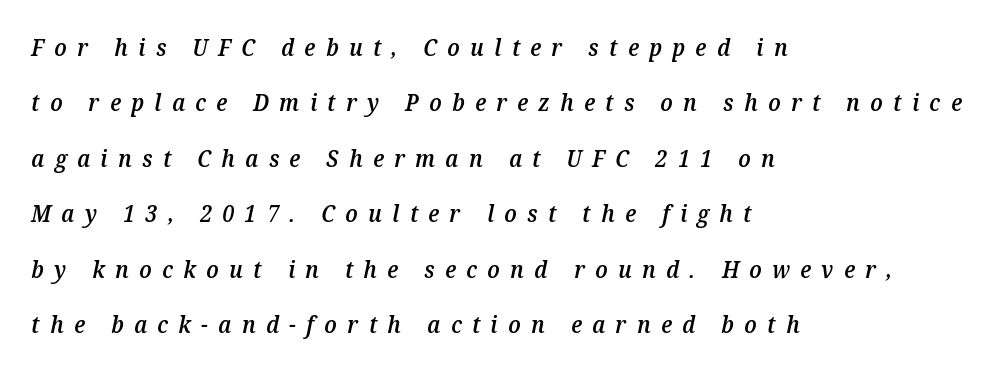
Q: Is the text bold? A: Semi-bold.
Q: Is the text italic (slanted)? A: Yes, it leans right by about 12 degrees.
Q: Is the text underlined? A: No.
Q: How is the paragraph aligned? A: Left-aligned.
Q: Is the spacing between letters normal or unusually wide? A: Unusually wide.
Q: Is the spacing between lines tight, normal or loose? A: Loose.
